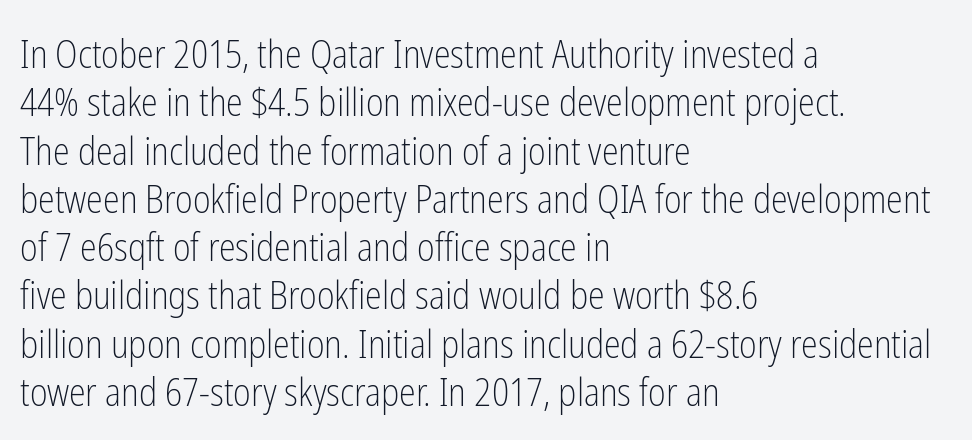
Q: Is the text bold? A: No.
Q: Is the text italic (slanted)? A: No, it is upright.
Q: Is the typeface a serif or a sans-serif typeface? A: Sans-serif.
Q: Is the text underlined? A: No.
Q: How is the paragraph aligned? A: Left-aligned.
Q: Is the spacing between letters normal or unusually wide? A: Normal.
Q: Is the spacing between lines tight, normal or loose? A: Normal.
Q: Width (condensed, normal, or wide)? A: Condensed.
Q: Stroke contrast? A: Low.
Q: x-height? A: Medium.
Q: Monospaced? A: No.
